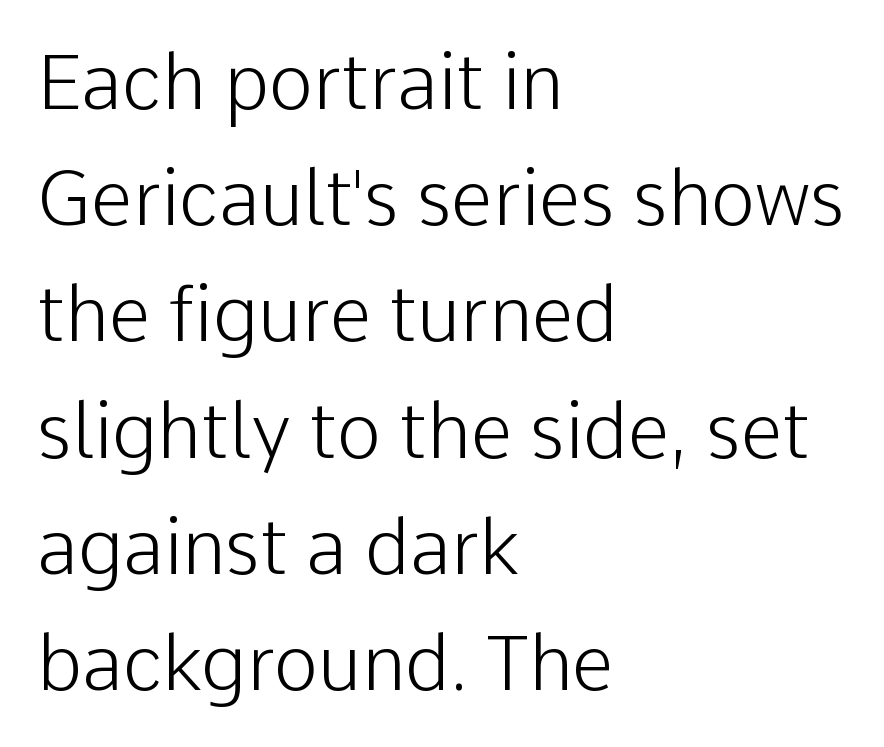
A typesetter would mark this as roman, not italic. Character widths vary here, with narrow letters taking less room than wide ones. Nothing sits at the stroke ends, so this counts as sans-serif. Quick note: underline off. Casual observation: everything's shoved over to the left. Leading: standard.
